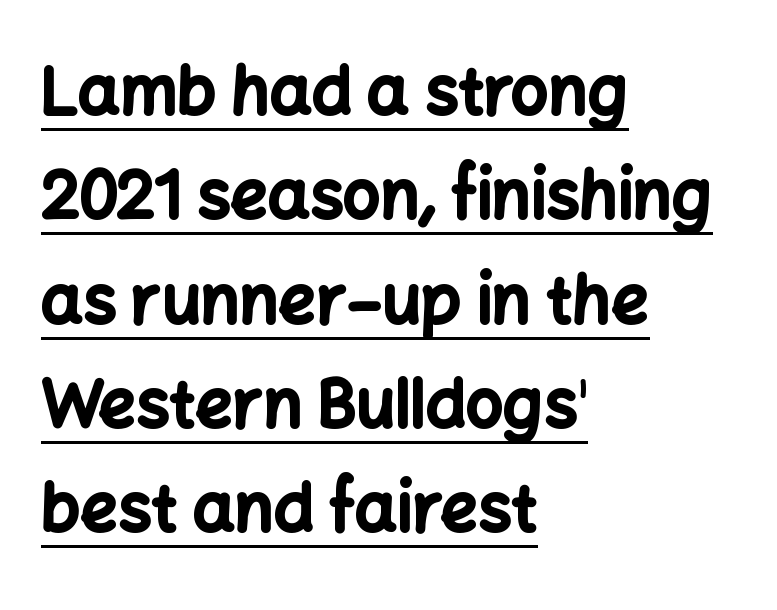
Letterform terminals end flat and unadorned throughout the passage. These lines were composed using upright roman letters. One glance says typical: line gaps are just what's usual. Does extra space separate the letters? No, they use regular spacing. Each line starts at the same left margin while the right side varies.
